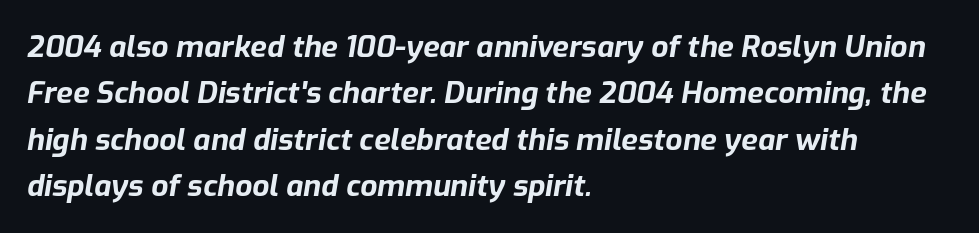
{"italic": "yes", "lean": "right", "slant_degrees": 9, "bold": "yes", "weight": "bold", "width": "normal", "stroke_contrast": "low", "x_height": "medium", "monospaced": "no", "underline": "no", "align": "left", "line_spacing": "normal", "line_spacing_ratio": 1.55, "letter_spacing": "normal", "letter_spacing_em": 0.0, "glyph_px": 30}
